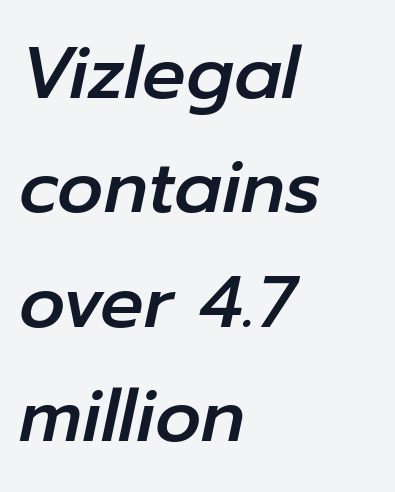
{"italic": "yes", "lean": "right", "slant_degrees": 12, "width": "normal", "stroke_contrast": "low", "x_height": "medium", "monospaced": "no", "underline": "no", "align": "left", "line_spacing": "normal", "line_spacing_ratio": 1.59, "letter_spacing": "normal", "letter_spacing_em": 0.0, "glyph_px": 72}
